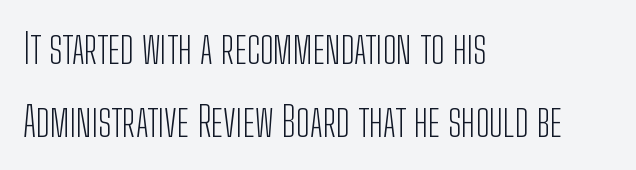
The image shows 41 px light, condensed sans-serif type, upright; set left-aligned, line spacing 1.79x, normal letter spacing, not underlined; low stroke contrast and a medium x-height.
